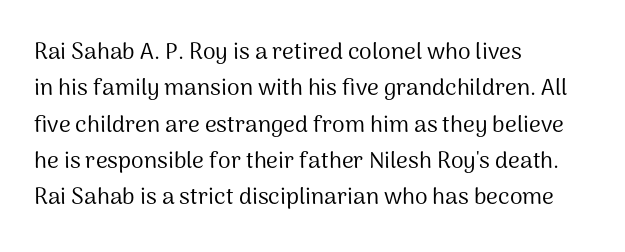
Q: Is the text bold? A: No.
Q: Is the text italic (slanted)? A: No, it is upright.
Q: Is the text underlined? A: No.
Q: How is the paragraph aligned? A: Left-aligned.
Q: Is the spacing between letters normal or unusually wide? A: Normal.
Q: Is the spacing between lines tight, normal or loose? A: Normal.
